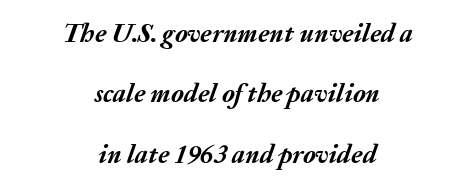
The image shows 26 px bold type, italic (leaning right); set centered, loose line spacing (2.32x), normal letter spacing, not underlined.
